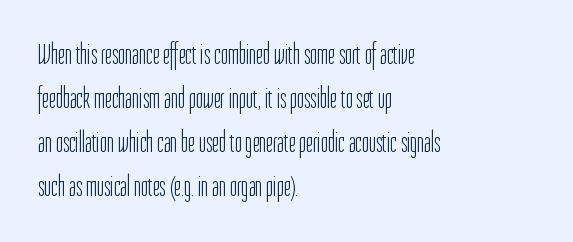
{"serif": "no", "italic": "no", "bold": "no", "weight": "light", "width": "condensed", "stroke_contrast": "low", "x_height": "medium", "monospaced": "no", "underline": "no", "align": "left", "line_spacing": "normal", "line_spacing_ratio": 1.47, "letter_spacing": "normal", "letter_spacing_em": 0.0, "glyph_px": 30}
